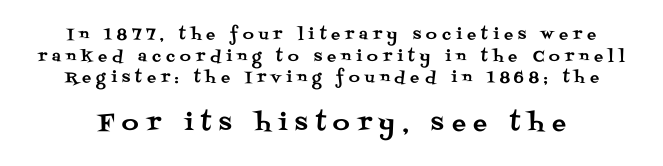
The image shows 23 px text type, upright; set normal line spacing (1.44x), unusually wide letter spacing (+0.35 em), not underlined; the second (bottom) block is 1.53x larger.
